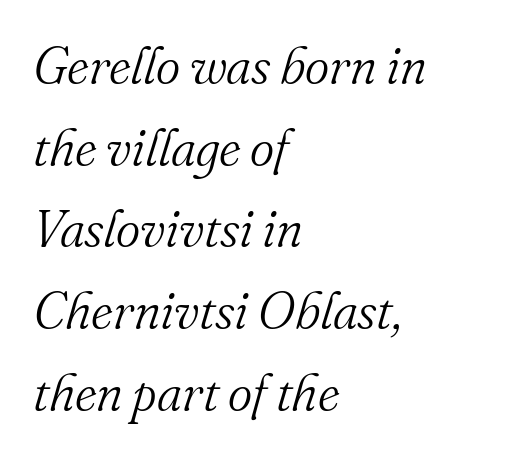
Q: Is the text bold? A: No.
Q: Is the text italic (slanted)? A: Yes, it leans right by about 16 degrees.
Q: Is the typeface a serif or a sans-serif typeface? A: Serif.
Q: Is the text underlined? A: No.
Q: How is the paragraph aligned? A: Left-aligned.
Q: Is the spacing between letters normal or unusually wide? A: Normal.
Q: Is the spacing between lines tight, normal or loose? A: Normal.
Q: Width (condensed, normal, or wide)? A: Normal.
Q: Stroke contrast? A: Medium.
Q: x-height? A: Small.
Q: Monospaced? A: No.
